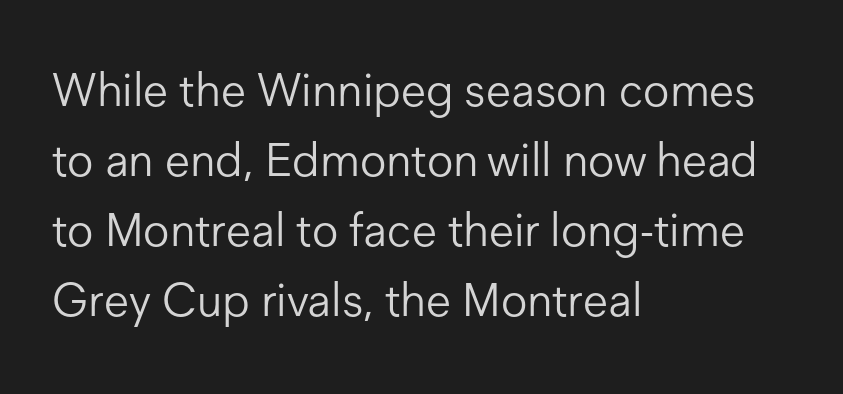
The letterforms sit at book weight or below. One glance says typical: line gaps are just what's usual. Glance below the letters and you will spot only blank space. Italic: no, the glyphs are upright roman.
